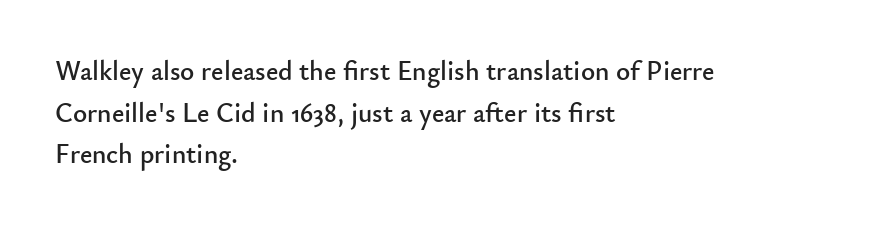
The image shows 27 px text type, upright; set left-aligned, normal line spacing (1.54x), normal letter spacing, not underlined.
